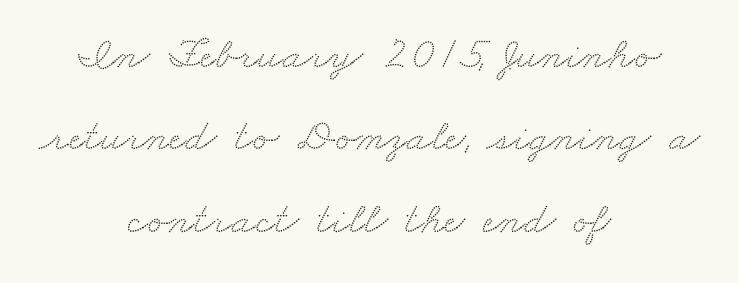
The passage is arranged like a title page — every line centered. Compared with typical body copy, the letter spacing here is the same. Nobody drew a line under any word here. To sum up the face: it has serifs. You could not count columns in this text — the font is proportionally spaced.
